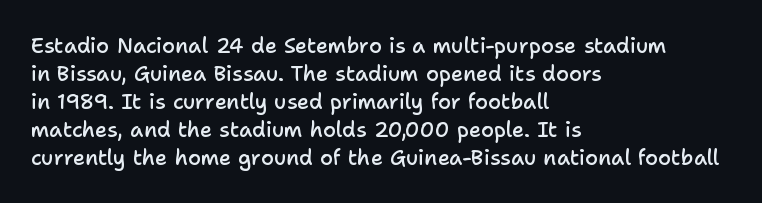
Q: Is the text bold? A: Semi-bold.
Q: Is the text italic (slanted)? A: No, it is upright.
Q: Is the text underlined? A: No.
Q: How is the paragraph aligned? A: Left-aligned.
Q: Is the spacing between letters normal or unusually wide? A: Normal.
Q: Is the spacing between lines tight, normal or loose? A: Normal.
